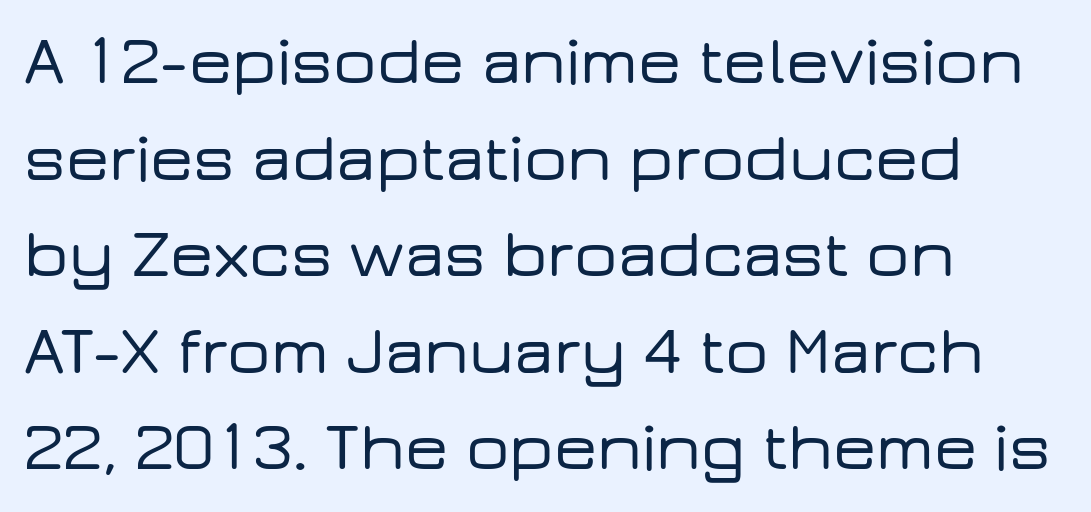
The image shows 68 px wide sans-serif type, upright; set left-aligned, normal line spacing (1.42x), normal letter spacing, not underlined; low stroke contrast and a medium x-height.
